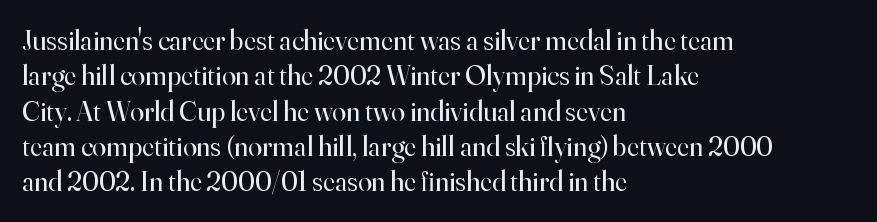
Q: Is the text bold? A: No.
Q: Is the text italic (slanted)? A: No, it is upright.
Q: Is the typeface a serif or a sans-serif typeface? A: Serif.
Q: Is the text underlined? A: No.
Q: How is the paragraph aligned? A: Left-aligned.
Q: Is the spacing between letters normal or unusually wide? A: Normal.
Q: Is the spacing between lines tight, normal or loose? A: Normal.
Q: Width (condensed, normal, or wide)? A: Normal.
Q: Stroke contrast? A: High.
Q: x-height? A: Small.
Q: Monospaced? A: No.
